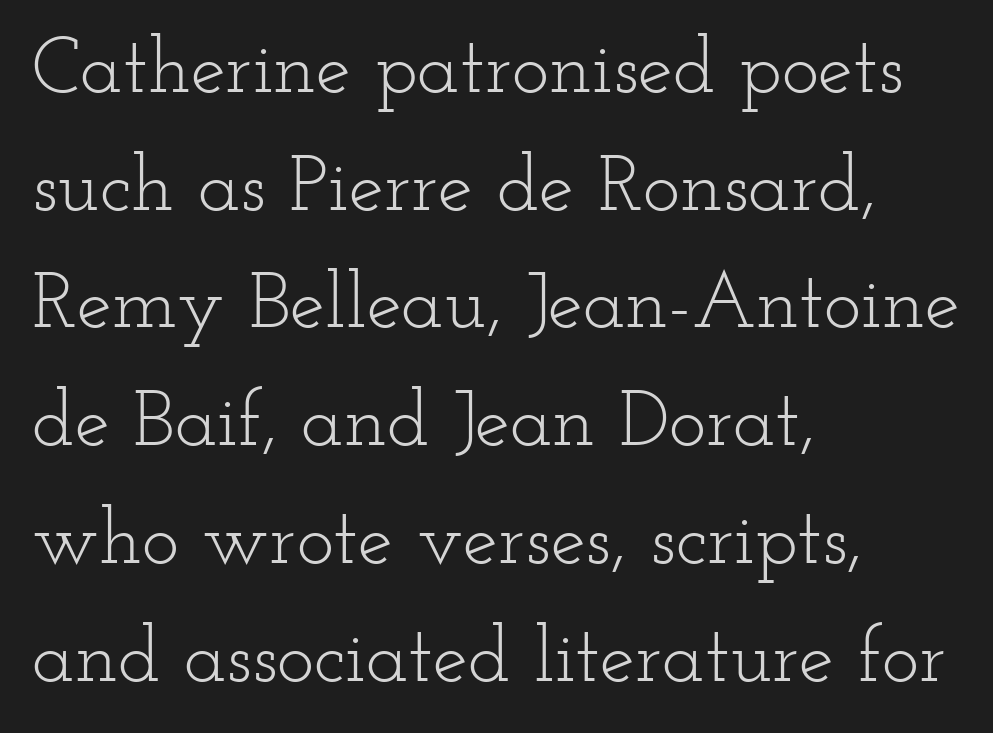
Do the characters align in a grid? No, the font is proportional. The font family rendered here belongs to the serif group. Leftover space on each line is placed entirely after the last word. The space beneath each line is pristine and unruled.
